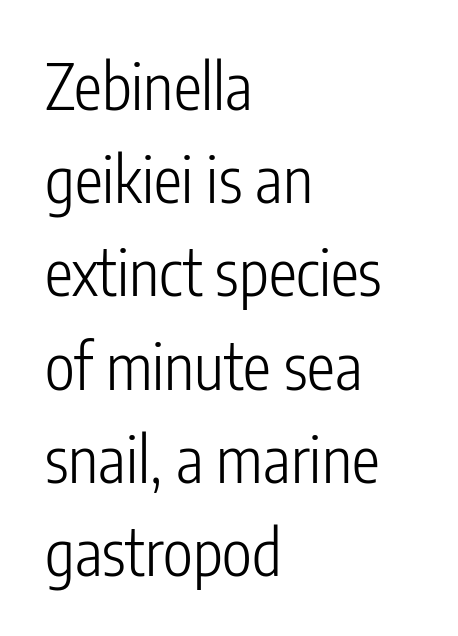
The image shows 63 px light, condensed sans-serif type, upright; set left-aligned, normal line spacing (1.48x), normal letter spacing, not underlined; low stroke contrast and a medium x-height.
